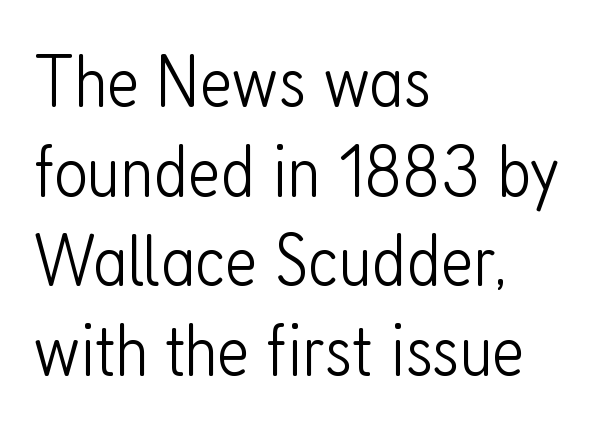
The image shows 74 px light, condensed sans-serif type, upright; set left-aligned, line spacing 1.21x, normal letter spacing, not underlined; low stroke contrast and a medium x-height.
